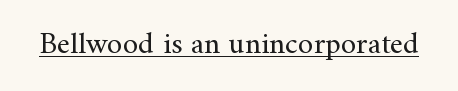
Q: Is the text bold? A: No.
Q: Is the text italic (slanted)? A: No, it is upright.
Q: Is the typeface a serif or a sans-serif typeface? A: Serif.
Q: Is the text underlined? A: Yes.
Q: Is the spacing between letters normal or unusually wide? A: Normal.
Q: Width (condensed, normal, or wide)? A: Normal.
Q: Stroke contrast? A: Medium.
Q: x-height? A: Small.
Q: Monospaced? A: No.
